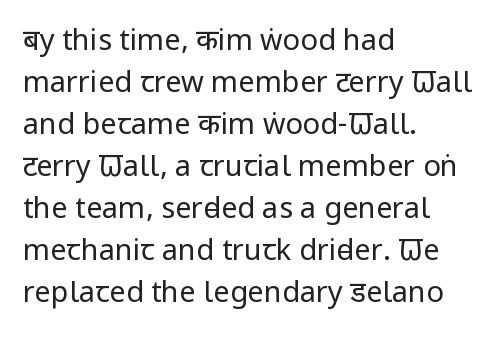
{"serif": "no", "italic": "no", "bold": "no", "weight": "regular", "width": "condensed", "stroke_contrast": "low", "x_height": "large", "monospaced": "no", "underline": "no", "align": "left", "line_spacing": "normal", "line_spacing_ratio": 1.45, "letter_spacing": "normal", "letter_spacing_em": 0.0, "glyph_px": 29}
